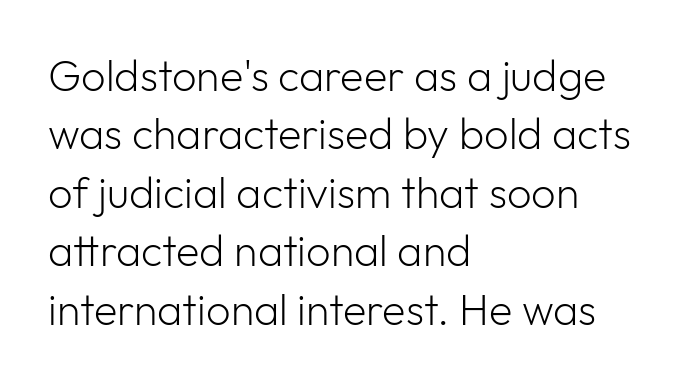
The image shows 43 px light sans-serif type, upright; set left-aligned, normal line spacing (1.36x), normal letter spacing, not underlined; low stroke contrast and a medium x-height.
